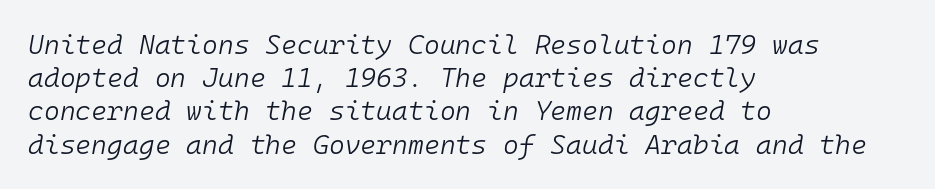
Left-aligned paragraph, ragged on the right. Inter-character spacing is left at the font's built-in metrics. No chunkiness to these letters — they're not bold. The whole block is typeset with a tilt.
